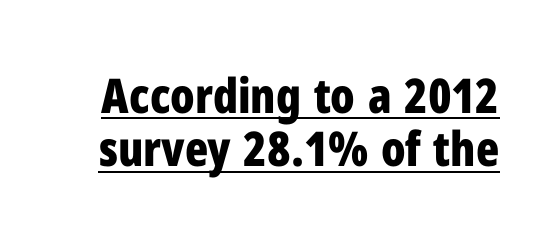
{"serif": "no", "italic": "no", "bold": "yes", "weight": "bold", "width": "condensed", "stroke_contrast": "low", "x_height": "medium", "monospaced": "no", "underline": "yes", "line_spacing": "tight", "line_spacing_ratio": 1.11, "letter_spacing": "normal", "letter_spacing_em": 0.0, "glyph_px": 48}
